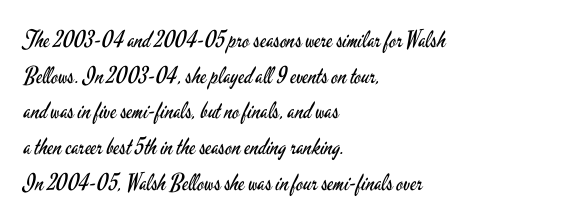
The image shows 23 px text type; set left-aligned, normal line spacing (1.55x), normal letter spacing, not underlined.
